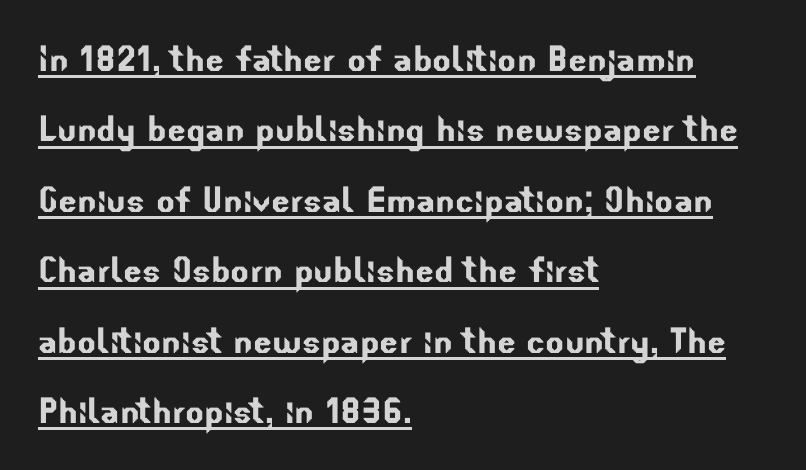
Q: Is the typeface a serif or a sans-serif typeface? A: Sans-serif.
Q: Is the text underlined? A: Yes.
Q: How is the paragraph aligned? A: Left-aligned.
Q: Is the spacing between letters normal or unusually wide? A: Normal.
Q: Is the spacing between lines tight, normal or loose? A: Normal.
Q: Width (condensed, normal, or wide)? A: Normal.
Q: Stroke contrast? A: Low.
Q: x-height? A: Small.
Q: Monospaced? A: No.
